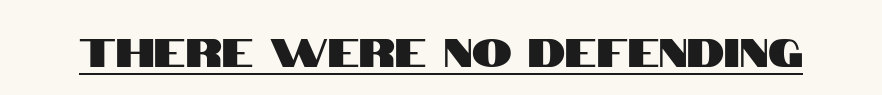
Q: Is the text italic (slanted)? A: No, it is upright.
Q: Is the typeface a serif or a sans-serif typeface? A: Sans-serif.
Q: Is the text underlined? A: Yes.
Q: Is the spacing between letters normal or unusually wide? A: Normal.
Q: Width (condensed, normal, or wide)? A: Condensed.
Q: Stroke contrast? A: High.
Q: x-height? A: Large.
Q: Monospaced? A: No.
